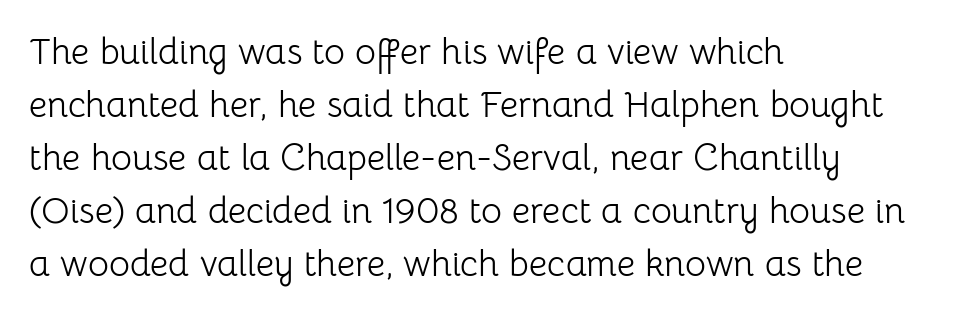
Q: Is the text bold? A: No.
Q: Is the text italic (slanted)? A: No, it is upright.
Q: Is the typeface a serif or a sans-serif typeface? A: Sans-serif.
Q: Is the text underlined? A: No.
Q: How is the paragraph aligned? A: Left-aligned.
Q: Is the spacing between letters normal or unusually wide? A: Normal.
Q: Is the spacing between lines tight, normal or loose? A: Normal.
Q: Width (condensed, normal, or wide)? A: Normal.
Q: Stroke contrast? A: Low.
Q: x-height? A: Medium.
Q: Monospaced? A: No.
